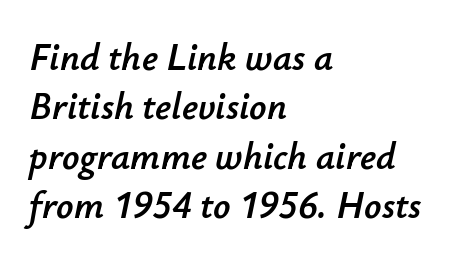
{"italic": "yes", "lean": "right", "slant_degrees": 12, "width": "normal", "stroke_contrast": "low", "x_height": "small", "monospaced": "no", "underline": "no", "align": "left", "line_spacing": "normal", "line_spacing_ratio": 1.3, "letter_spacing": "normal", "letter_spacing_em": 0.0, "glyph_px": 38}
